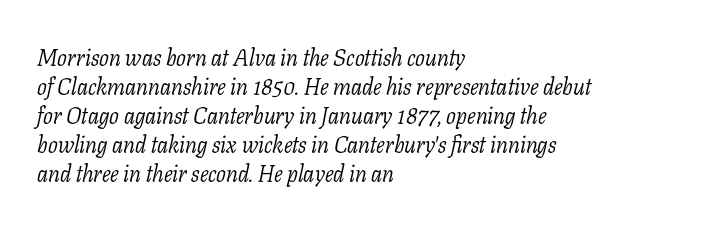
The image shows 23 px text type, italic (leaning right); set left-aligned, normal line spacing (1.26x), normal letter spacing, not underlined.
